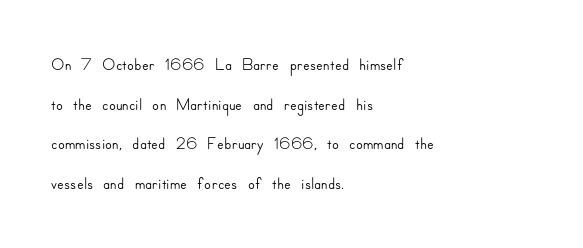
The image shows 25 px text type, upright; set left-aligned, normal line spacing (1.59x), normal letter spacing, not underlined.
